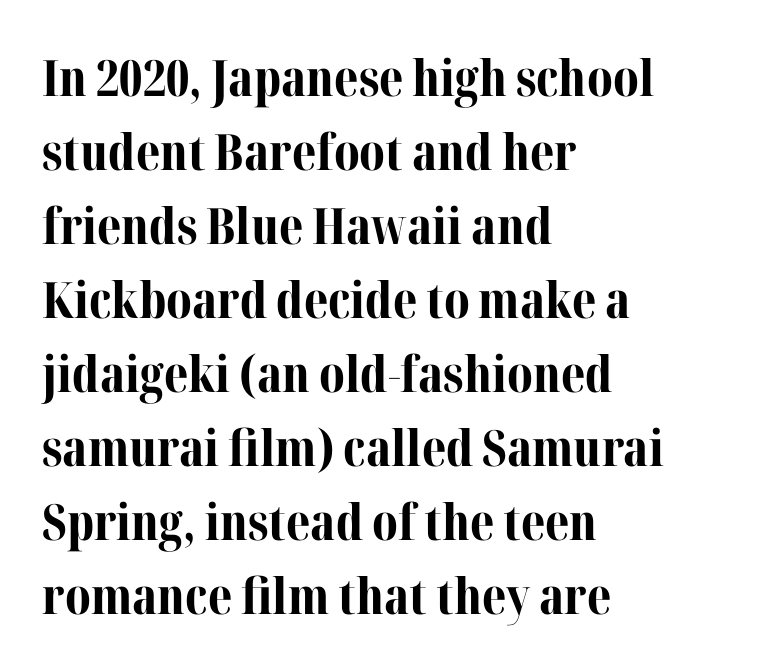
Q: Is the text bold? A: Yes.
Q: Is the text italic (slanted)? A: No, it is upright.
Q: Is the typeface a serif or a sans-serif typeface? A: Serif.
Q: Is the text underlined? A: No.
Q: How is the paragraph aligned? A: Left-aligned.
Q: Is the spacing between letters normal or unusually wide? A: Normal.
Q: Is the spacing between lines tight, normal or loose? A: Normal.
Q: Width (condensed, normal, or wide)? A: Normal.
Q: Stroke contrast? A: Medium.
Q: x-height? A: Medium.
Q: Monospaced? A: No.
